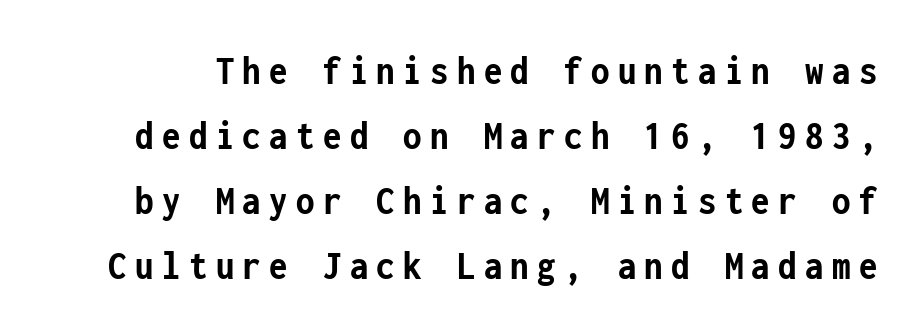
{"serif": "no", "italic": "no", "bold": "yes", "weight": "semibold", "width": "condensed", "stroke_contrast": "low", "x_height": "medium", "monospaced": "yes", "underline": "no", "line_spacing": "normal", "line_spacing_ratio": 1.55, "letter_spacing": "wide", "letter_spacing_em": 0.2, "glyph_px": 42}
